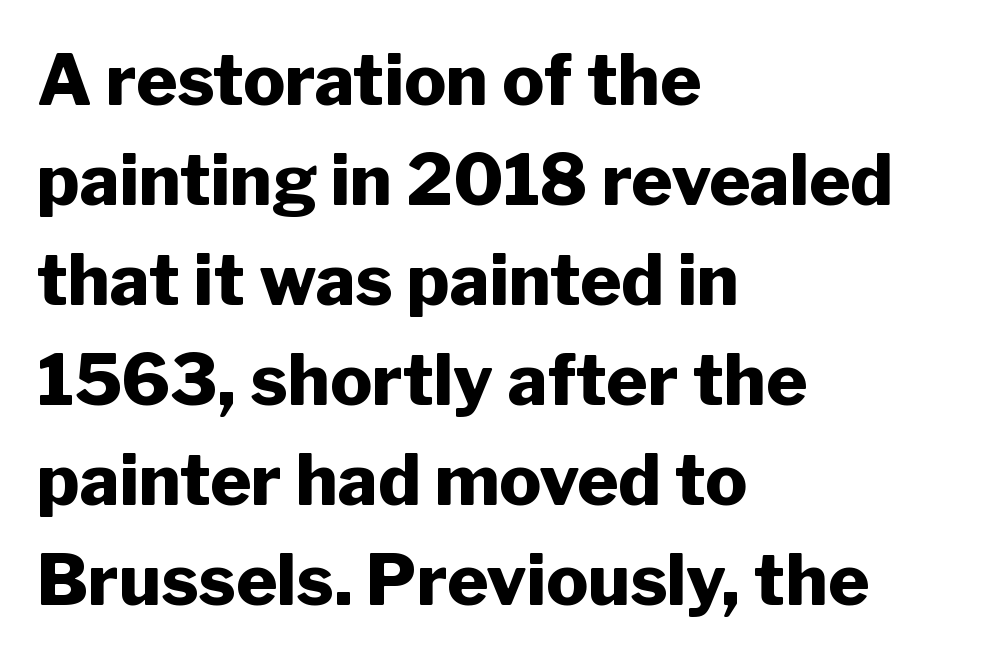
Q: Is the text bold? A: Yes.
Q: Is the text italic (slanted)? A: No, it is upright.
Q: Is the typeface a serif or a sans-serif typeface? A: Sans-serif.
Q: Is the text underlined? A: No.
Q: How is the paragraph aligned? A: Left-aligned.
Q: Is the spacing between letters normal or unusually wide? A: Normal.
Q: Is the spacing between lines tight, normal or loose? A: Normal.
Q: Width (condensed, normal, or wide)? A: Normal.
Q: Stroke contrast? A: Low.
Q: x-height? A: Medium.
Q: Monospaced? A: No.
